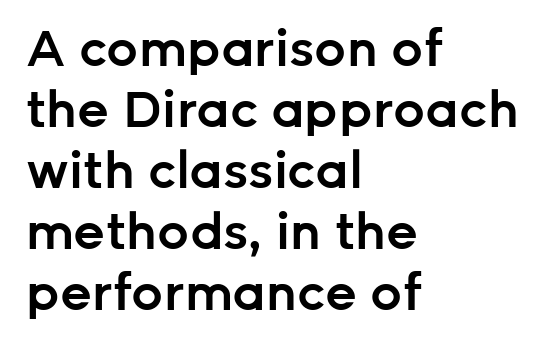
{"serif": "no", "italic": "no", "bold": "semi", "weight": "semibold", "width": "normal", "stroke_contrast": "low", "x_height": "medium", "monospaced": "no", "underline": "no", "align": "left", "line_spacing_ratio": 1.22, "letter_spacing": "normal", "letter_spacing_em": 0.0, "glyph_px": 50}
